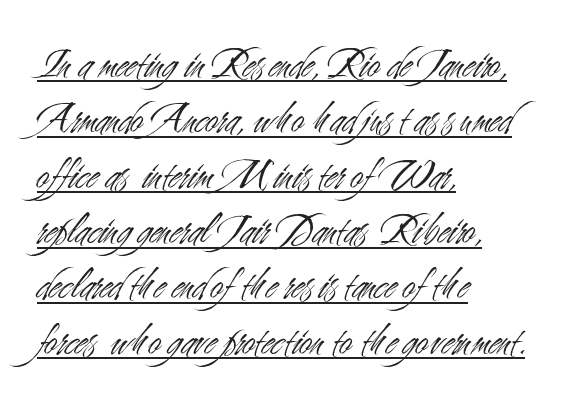
{"serif": "no", "bold": "no", "weight": "light", "width": "condensed", "stroke_contrast": "medium", "x_height": "small", "monospaced": "no", "underline": "yes", "align": "left", "line_spacing_ratio": 1.23, "letter_spacing": "normal", "letter_spacing_em": 0.0, "glyph_px": 45}
